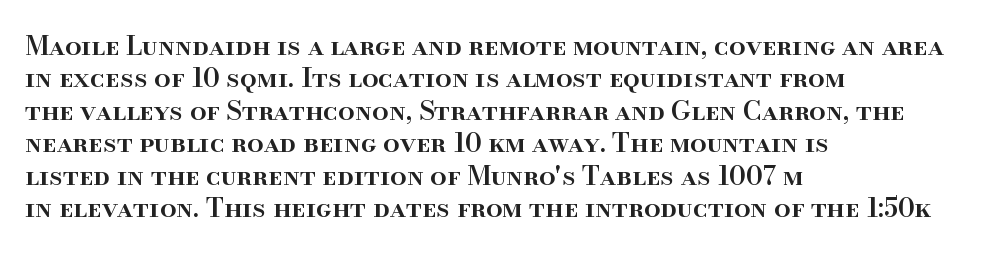
Q: Is the text bold? A: Semi-bold.
Q: Is the text italic (slanted)? A: No, it is upright.
Q: Is the text underlined? A: No.
Q: How is the paragraph aligned? A: Left-aligned.
Q: Is the spacing between letters normal or unusually wide? A: Normal.
Q: Is the spacing between lines tight, normal or loose? A: Normal.
